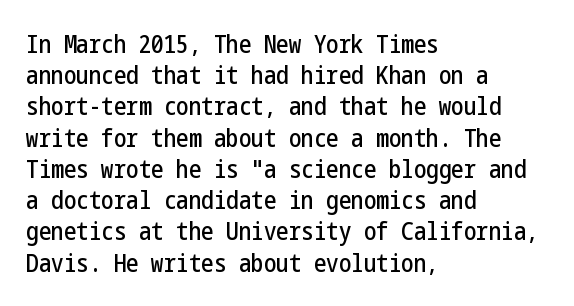
If you drew a line through each stem, it would be perfectly vertical. Leading: standard. The setting favours the left margin, as ordinary paragraphs usually do. Nobody touched the tracking dial on this one. Lines of text with bare space underneath.
